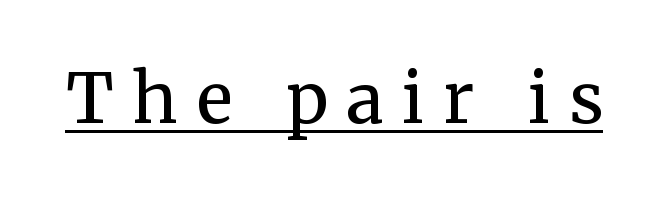
The image shows 69 px regular-weight serif type, upright; set unusually wide letter spacing (+0.27 em), underlined; medium stroke contrast and a medium x-height.
